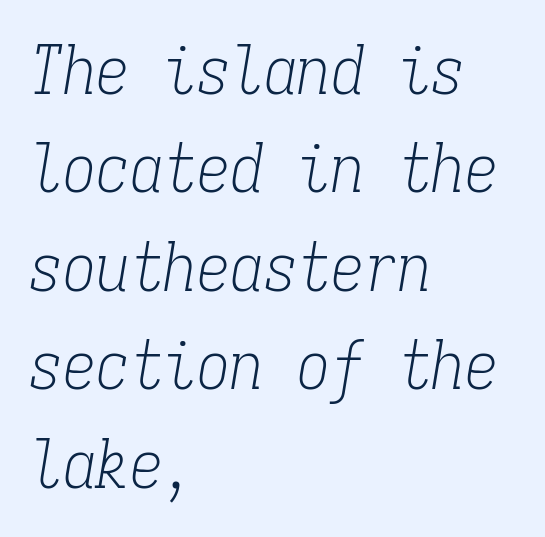
{"serif": "yes", "italic": "yes", "lean": "right", "slant_degrees": 9, "bold": "no", "weight": "light", "width": "condensed", "stroke_contrast": "low", "x_height": "medium", "monospaced": "yes", "underline": "no", "align": "left", "line_spacing": "normal", "line_spacing_ratio": 1.47, "letter_spacing": "normal", "letter_spacing_em": 0.0, "glyph_px": 67}
